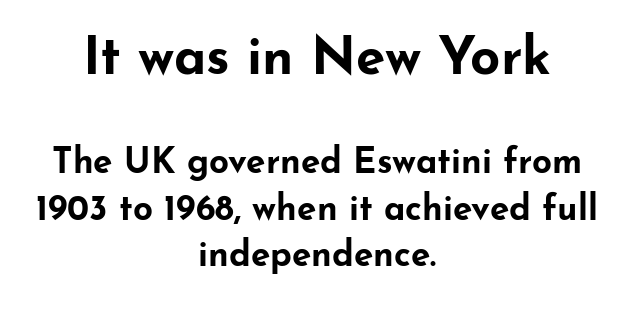
{"serif": "no", "italic": "no", "bold": "yes", "weight": "bold", "width": "wide", "stroke_contrast": "low", "x_height": "small", "monospaced": "no", "underline": "no", "align": "center", "line_spacing": "normal", "line_spacing_ratio": 1.32, "letter_spacing": "normal", "letter_spacing_em": 0.0, "larger_block": "first", "size_ratio": 1.51, "glyph_px": 53}
